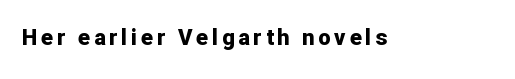
Weight check: bold — yes, fully. Rule under the text: the space is simply empty. Quick note: not italic, upright.
